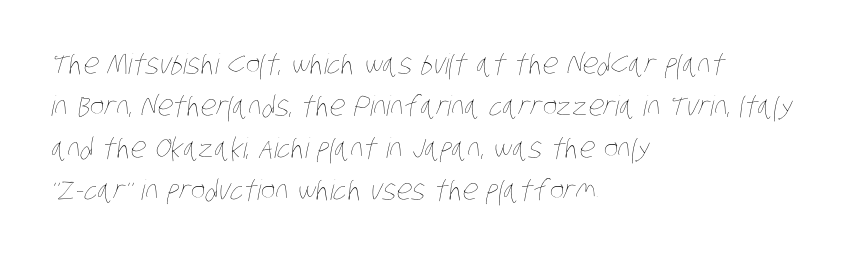
Q: Is the text bold? A: No.
Q: Is the text underlined? A: No.
Q: How is the paragraph aligned? A: Left-aligned.
Q: Is the spacing between letters normal or unusually wide? A: Normal.
Q: Is the spacing between lines tight, normal or loose? A: Normal.
Q: Width (condensed, normal, or wide)? A: Condensed.
Q: Stroke contrast? A: Low.
Q: x-height? A: Large.
Q: Monospaced? A: No.
